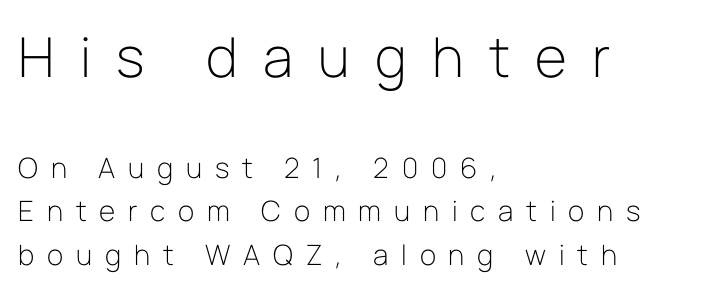
Q: Is the text bold? A: No.
Q: Is the text italic (slanted)? A: No, it is upright.
Q: Is the typeface a serif or a sans-serif typeface? A: Sans-serif.
Q: Is the text underlined? A: No.
Q: How is the paragraph aligned? A: Left-aligned.
Q: Is the spacing between letters normal or unusually wide? A: Unusually wide.
Q: Is the spacing between lines tight, normal or loose? A: Normal.
Q: Which block of text is set in a larger size, the first (top) or the second (bottom)? A: The first (top) one.
Q: Width (condensed, normal, or wide)? A: Normal.
Q: Stroke contrast? A: Low.
Q: x-height? A: Medium.
Q: Monospaced? A: No.
